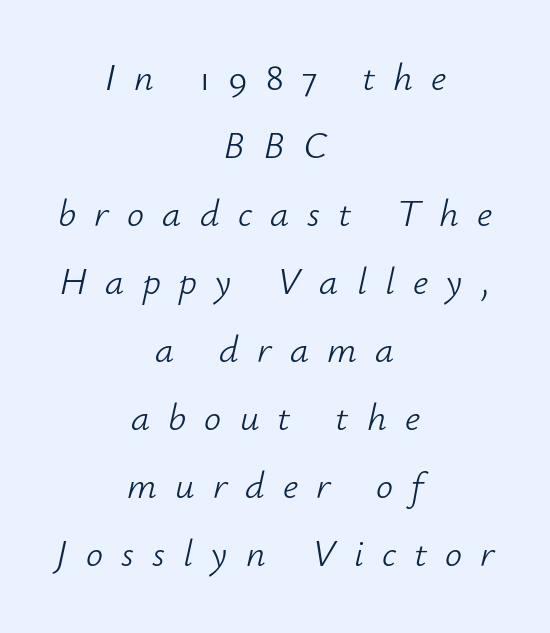
The image shows 38 px light type, italic (leaning right); set centered, line spacing 1.79x, unusually wide letter spacing (+0.48 em), not underlined; low stroke contrast and a small x-height.
